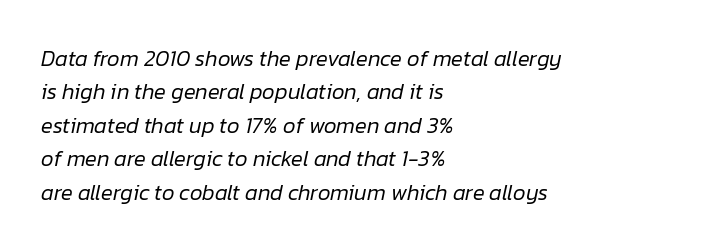
The image shows 22 px text type, italic (leaning right); set left-aligned, normal line spacing (1.52x), normal letter spacing, not underlined.
